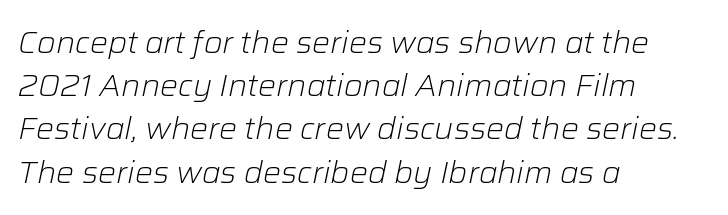
The image shows 30 px light type, italic (leaning right); set left-aligned, normal line spacing (1.44x), normal letter spacing, not underlined; low stroke contrast and a medium x-height.
